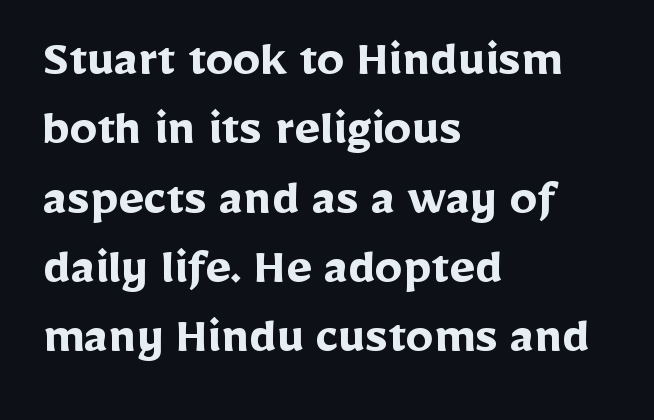
The image shows 55 px semibold sans-serif type, upright; set left-aligned, normal line spacing (1.26x), normal letter spacing, not underlined; low stroke contrast and a medium x-height.
